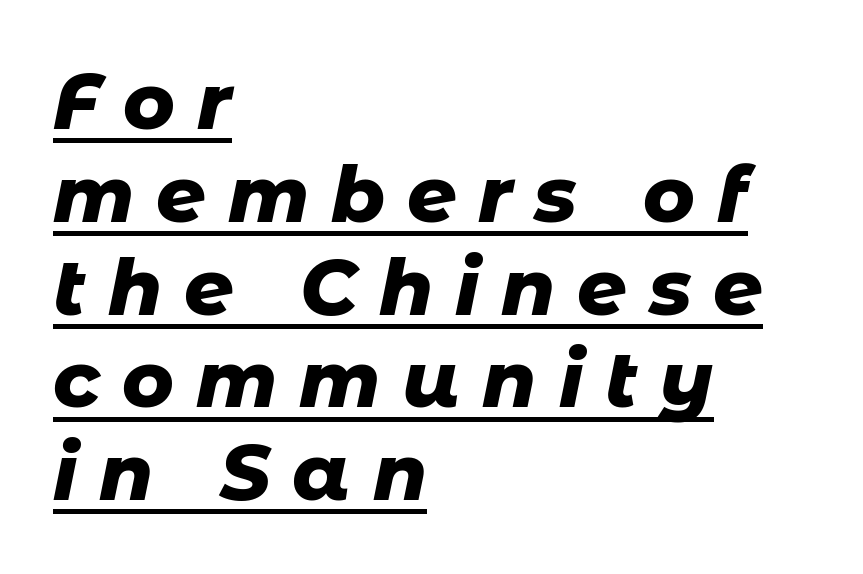
Q: Is the text bold? A: Yes.
Q: Is the text italic (slanted)? A: Yes, it leans right by about 11 degrees.
Q: Is the text underlined? A: Yes.
Q: How is the paragraph aligned? A: Left-aligned.
Q: Is the spacing between letters normal or unusually wide? A: Unusually wide.
Q: Width (condensed, normal, or wide)? A: Normal.
Q: Stroke contrast? A: Low.
Q: x-height? A: Medium.
Q: Monospaced? A: No.
